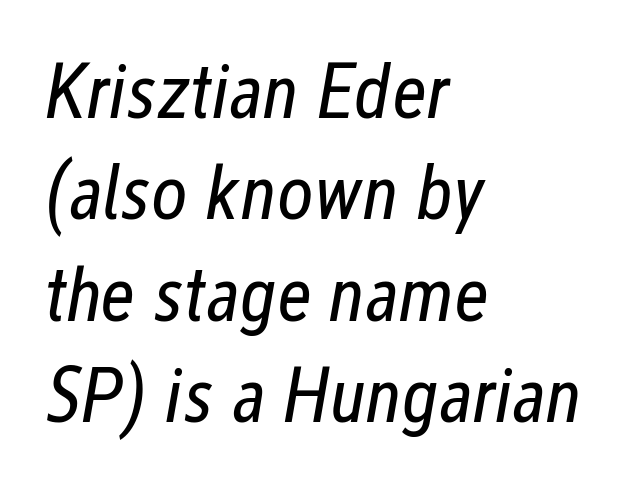
The image shows 78 px regular-weight, condensed type, italic (leaning right); set left-aligned, normal line spacing (1.3x), normal letter spacing, not underlined; low stroke contrast and a medium x-height.
